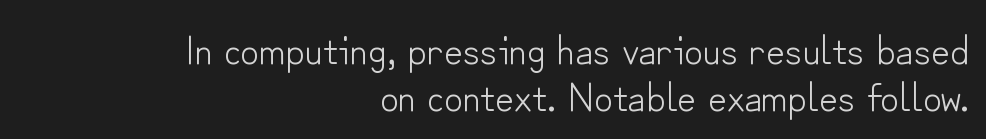
Q: Is the text bold? A: No.
Q: Is the text italic (slanted)? A: No, it is upright.
Q: Is the typeface a serif or a sans-serif typeface? A: Sans-serif.
Q: Is the text underlined? A: No.
Q: How is the paragraph aligned? A: Right-aligned.
Q: Is the spacing between letters normal or unusually wide? A: Normal.
Q: Is the spacing between lines tight, normal or loose? A: Tight.
Q: Width (condensed, normal, or wide)? A: Normal.
Q: Stroke contrast? A: Low.
Q: x-height? A: Small.
Q: Monospaced? A: No.
